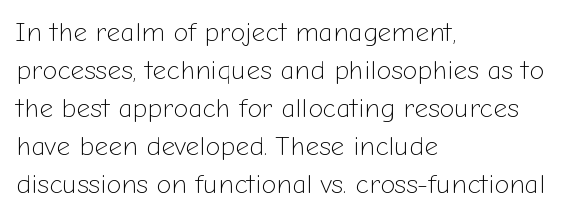
{"italic": "no", "bold": "no", "underline": "no", "align": "left", "line_spacing": "normal", "line_spacing_ratio": 1.41, "letter_spacing": "normal", "letter_spacing_em": 0.0, "glyph_px": 27}
